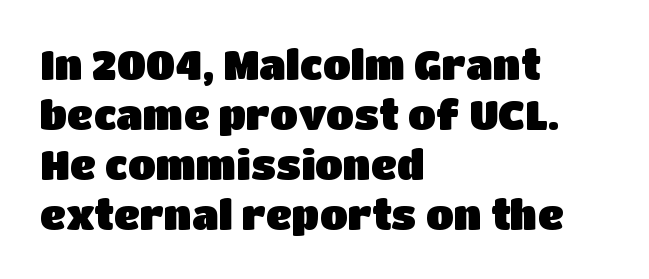
Q: Is the text italic (slanted)? A: No, it is upright.
Q: Is the typeface a serif or a sans-serif typeface? A: Sans-serif.
Q: Is the text underlined? A: No.
Q: How is the paragraph aligned? A: Left-aligned.
Q: Is the spacing between letters normal or unusually wide? A: Normal.
Q: Width (condensed, normal, or wide)? A: Normal.
Q: Stroke contrast? A: Low.
Q: x-height? A: Large.
Q: Monospaced? A: No.
